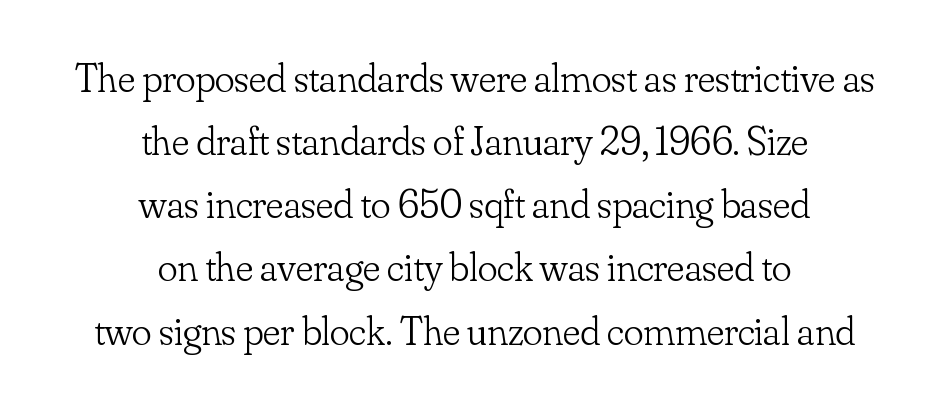
The image shows 41 px light serif type, upright; set centered, normal line spacing (1.54x), normal letter spacing, not underlined; low stroke contrast and a small x-height.
